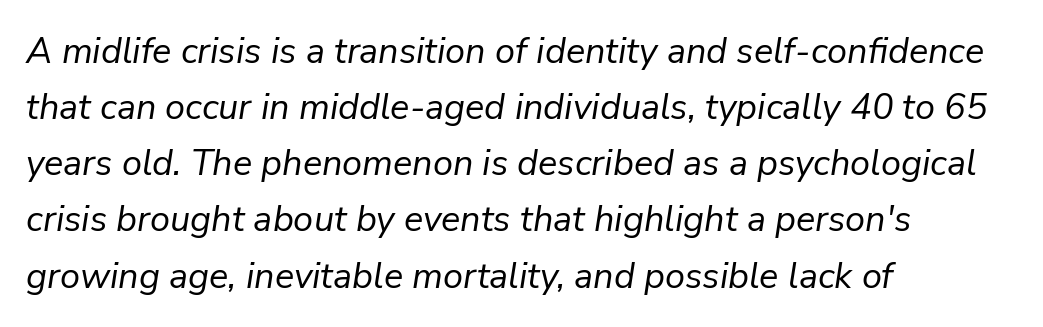
Q: Is the text bold? A: No.
Q: Is the text italic (slanted)? A: Yes, it leans right by about 9 degrees.
Q: Is the text underlined? A: No.
Q: How is the paragraph aligned? A: Left-aligned.
Q: Is the spacing between letters normal or unusually wide? A: Normal.
Q: Is the spacing between lines tight, normal or loose? A: Normal.
Q: Width (condensed, normal, or wide)? A: Normal.
Q: Stroke contrast? A: Low.
Q: x-height? A: Medium.
Q: Monospaced? A: No.
